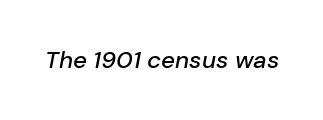
The image shows 24 px text type, italic (leaning right); set normal letter spacing, not underlined.
